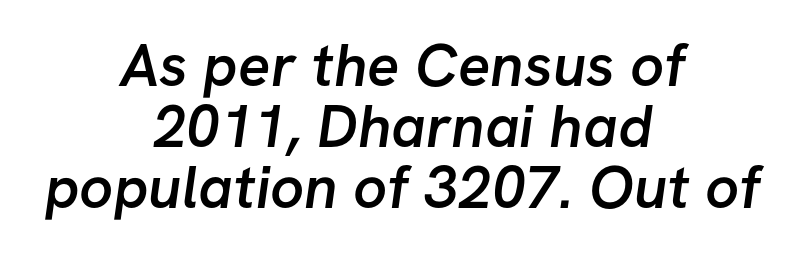
The paragraph has two soft edges and a firm central axis. Examine the stroke ends and you'll find no serifs. Is the type bold? Partly — it's a semibold, heavier than regular but not fully bold. The face used here is proportionally spaced, like ordinary book or web type. Only glyphs here, with clear space below each row. The passage shown stacks its lines with hardly any gap.
